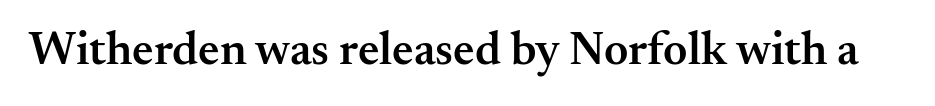
You could not count columns in this text — the font is proportionally spaced. This is the regular roman posture of the typeface. Look at the bottom of the vertical strokes: they flare into serifs here. On the weight axis this lands at semibold, roughly 600. Glyph-to-glyph distance matches everyday printed text.
